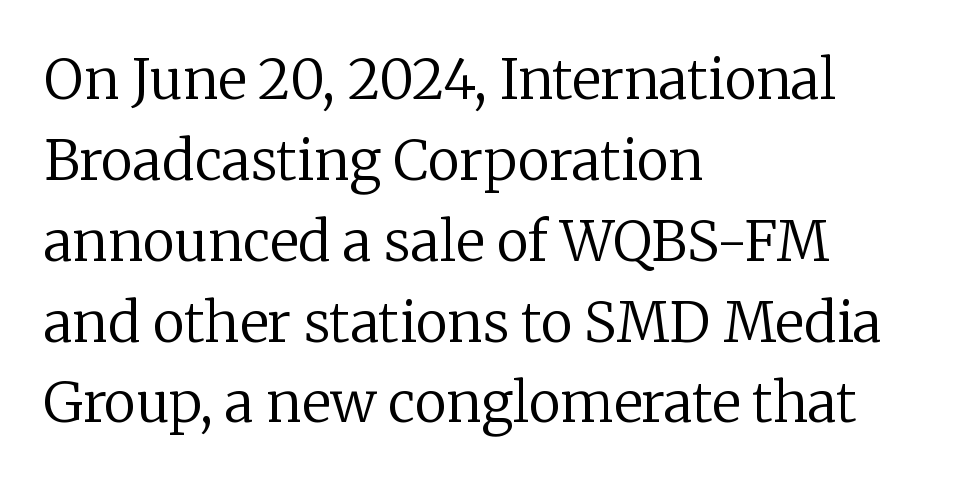
{"serif": "yes", "italic": "no", "bold": "no", "weight": "regular", "width": "normal", "stroke_contrast": "low", "x_height": "medium", "monospaced": "no", "underline": "no", "align": "left", "line_spacing": "normal", "line_spacing_ratio": 1.47, "letter_spacing": "normal", "letter_spacing_em": 0.0, "glyph_px": 55}
